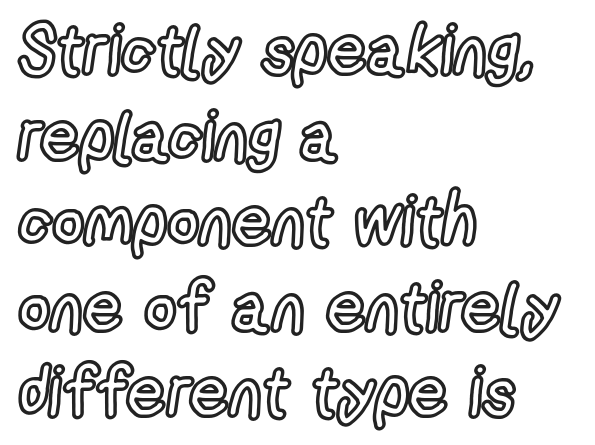
{"width": "condensed", "x_height": "medium", "monospaced": "no", "underline": "no", "align": "left", "line_spacing_ratio": 1.24, "letter_spacing": "normal", "letter_spacing_em": 0.0, "glyph_px": 69}
